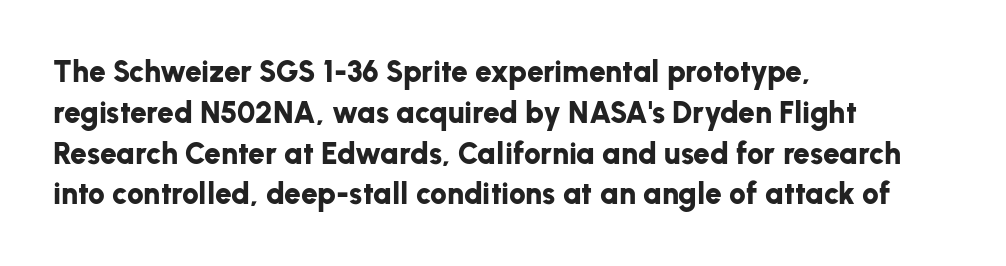
{"serif": "no", "italic": "no", "bold": "yes", "weight": "bold", "width": "normal", "stroke_contrast": "low", "x_height": "medium", "monospaced": "no", "underline": "no", "align": "left", "line_spacing": "normal", "line_spacing_ratio": 1.36, "letter_spacing": "normal", "letter_spacing_em": 0.0, "glyph_px": 30}
